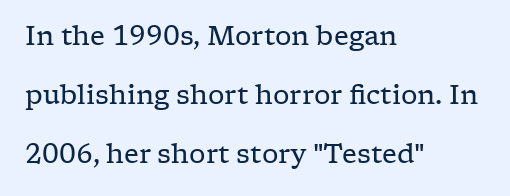
{"italic": "no", "bold": "no", "underline": "no", "align": "left", "line_spacing": "loose", "line_spacing_ratio": 2.27, "letter_spacing": "normal", "letter_spacing_em": 0.0, "glyph_px": 26}
